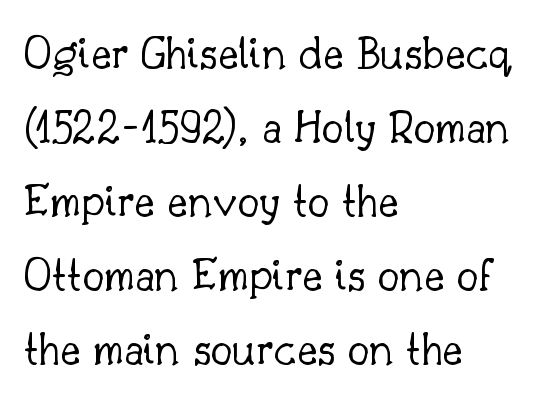
Vertical stems look standard width or narrower in stroke. Rule under the text: the space is simply empty. The ragged edge is on the right, which tells us the setting is flush left.
